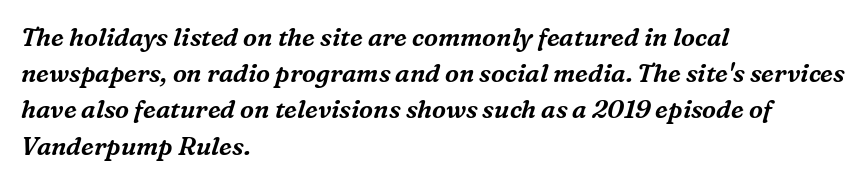
Q: Is the text italic (slanted)? A: Yes, it leans right by about 16 degrees.
Q: Is the text underlined? A: No.
Q: How is the paragraph aligned? A: Left-aligned.
Q: Is the spacing between letters normal or unusually wide? A: Normal.
Q: Is the spacing between lines tight, normal or loose? A: Normal.
